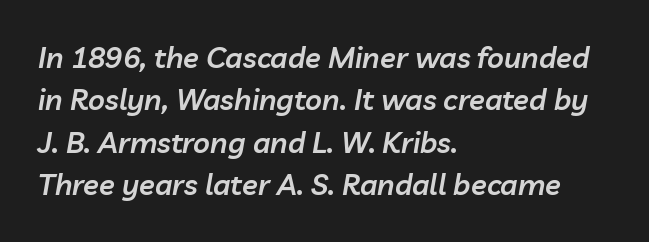
{"italic": "yes", "lean": "right", "slant_degrees": 10, "bold": "semi", "weight": "semibold", "width": "normal", "stroke_contrast": "low", "x_height": "medium", "monospaced": "no", "underline": "no", "align": "left", "line_spacing": "normal", "line_spacing_ratio": 1.46, "letter_spacing": "normal", "letter_spacing_em": 0.0, "glyph_px": 29}
